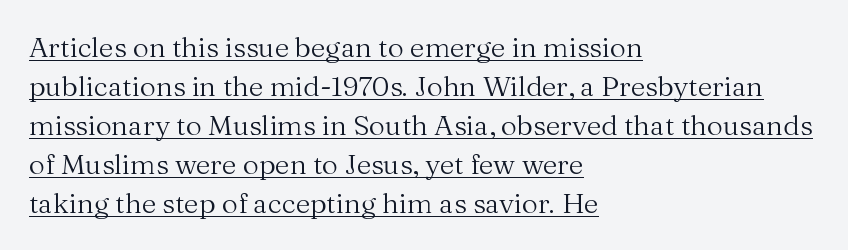
{"serif": "yes", "italic": "no", "bold": "no", "weight": "regular", "width": "normal", "stroke_contrast": "medium", "x_height": "medium", "monospaced": "no", "underline": "yes", "align": "left", "line_spacing": "normal", "line_spacing_ratio": 1.39, "letter_spacing": "normal", "letter_spacing_em": 0.0, "glyph_px": 28}
